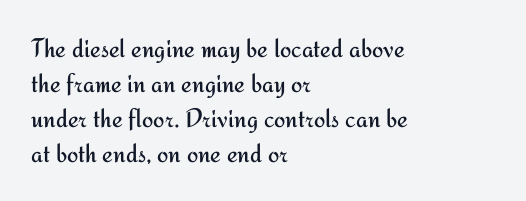
Style check: upright. Plain, unruled lines of type. The paragraph has a hard left edge and a soft right edge. This rendering leaves character spacing at its baseline value. A typesetter would call this leading conventional body-copy spacing. These glyphs show unthickened strokes, regular width or finer.
